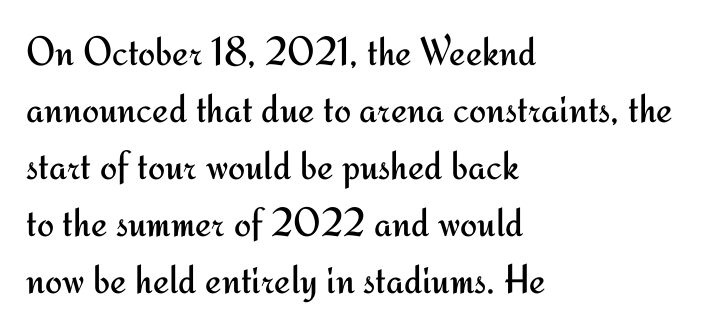
Leading: standard. Posture: vertical. The rendering uses natural spacing where letterforms have individual widths. I'd call this a sans setting — the letters go barefoot. Typeset ragged right — the left edge is the straight one.
